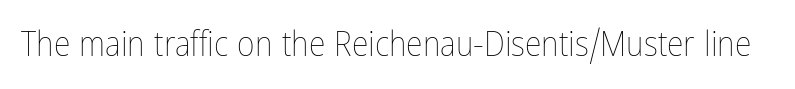
Q: Is the text bold? A: No.
Q: Is the text italic (slanted)? A: No, it is upright.
Q: Is the text underlined? A: No.
Q: Is the spacing between letters normal or unusually wide? A: Normal.
Q: Width (condensed, normal, or wide)? A: Condensed.
Q: Stroke contrast? A: Low.
Q: x-height? A: Medium.
Q: Monospaced? A: No.
